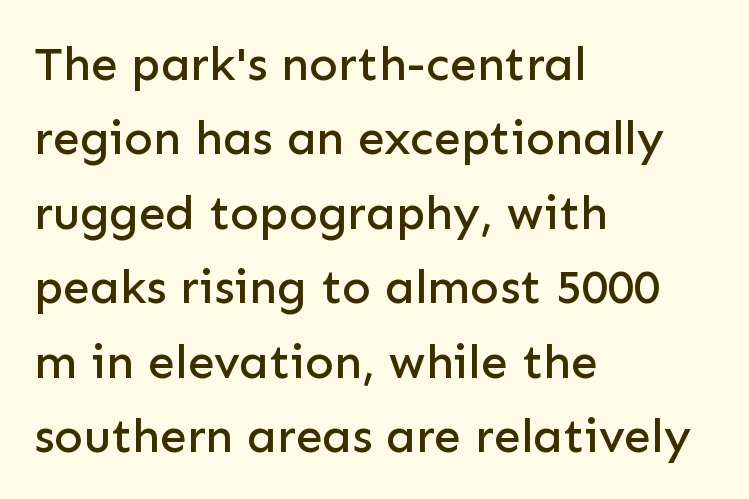
{"serif": "no", "italic": "no", "width": "normal", "stroke_contrast": "low", "x_height": "medium", "monospaced": "no", "underline": "no", "align": "left", "line_spacing": "normal", "line_spacing_ratio": 1.55, "letter_spacing": "normal", "letter_spacing_em": 0.0, "glyph_px": 48}
